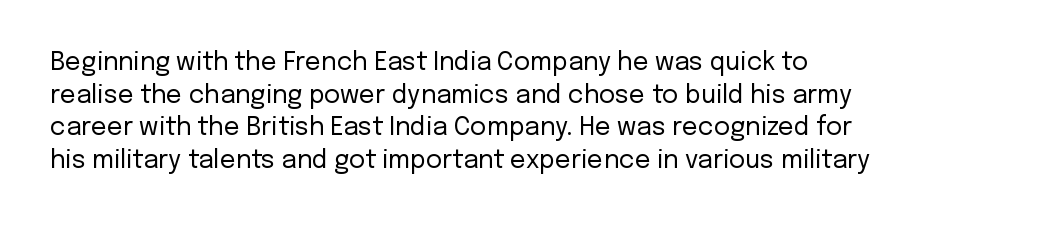
The image shows 25 px text type, upright; set left-aligned, normal line spacing (1.31x), normal letter spacing, not underlined.
